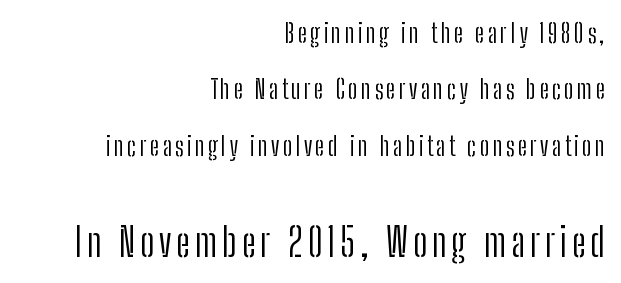
Q: Is the text bold? A: No.
Q: Is the text italic (slanted)? A: No, it is upright.
Q: Is the typeface a serif or a sans-serif typeface? A: Sans-serif.
Q: Is the text underlined? A: No.
Q: How is the paragraph aligned? A: Right-aligned.
Q: Is the spacing between lines tight, normal or loose? A: Loose.
Q: Which block of text is set in a larger size, the first (top) or the second (bottom)? A: The second (bottom) one.
Q: Width (condensed, normal, or wide)? A: Condensed.
Q: Stroke contrast? A: Low.
Q: x-height? A: Medium.
Q: Monospaced? A: No.
